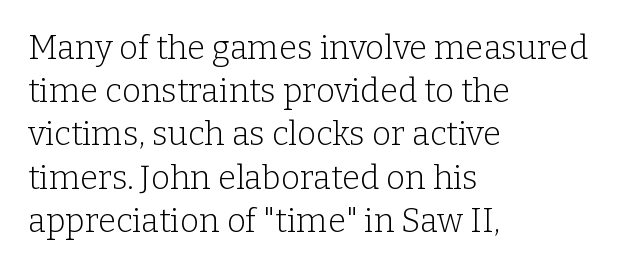
{"serif": "yes", "italic": "no", "bold": "no", "weight": "light", "width": "normal", "stroke_contrast": "low", "x_height": "medium", "monospaced": "no", "underline": "no", "align": "left", "line_spacing": "normal", "line_spacing_ratio": 1.31, "letter_spacing": "normal", "letter_spacing_em": 0.0, "glyph_px": 33}
